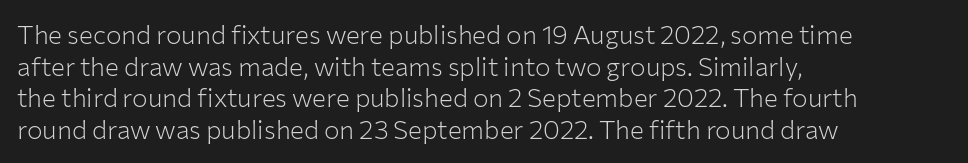
Nope, not italic — everything's standing straight. The font is comparable to plain body text, perhaps lighter. Inter-character spacing is left at the font's built-in metrics. The zone under the glyphs is completely vacant. These lines are set flush left with a ragged right edge.
